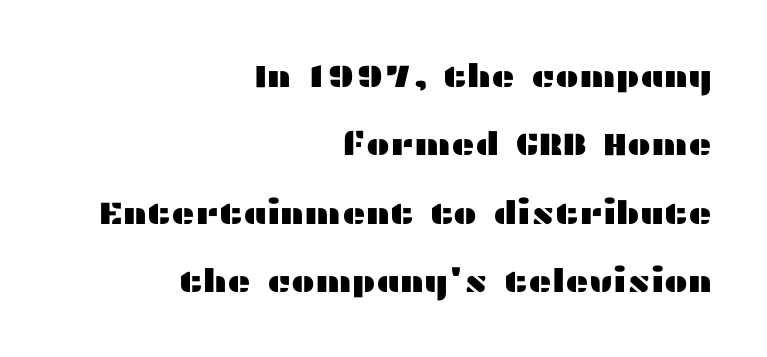
The image shows 32 px wide sans-serif type, upright; set right-aligned, loose line spacing (2.14x), normal letter spacing, not underlined; medium stroke contrast and a medium x-height.
